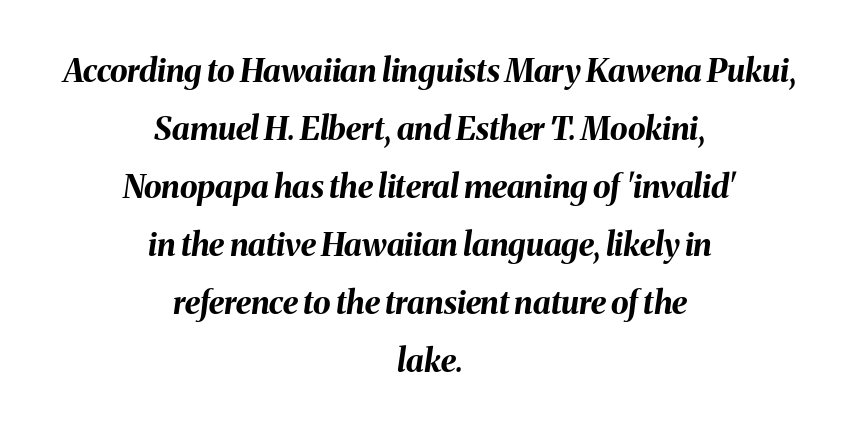
Q: Is the text bold? A: Yes.
Q: Is the text italic (slanted)? A: Yes, it leans right by about 8 degrees.
Q: Is the text underlined? A: No.
Q: How is the paragraph aligned? A: Centered.
Q: Is the spacing between letters normal or unusually wide? A: Normal.
Q: Width (condensed, normal, or wide)? A: Normal.
Q: Stroke contrast? A: Medium.
Q: x-height? A: Medium.
Q: Monospaced? A: No.
